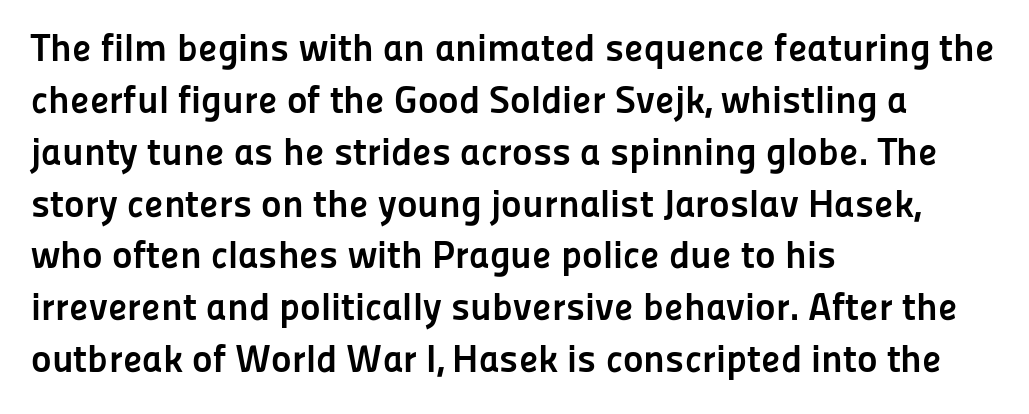
A sans-serif font was chosen for this passage. The foot of each line stays bare and open. Ascenders rise straight up at ninety degrees. Compared with an ordinary text face, these strokes are far heavier — a full bold.
